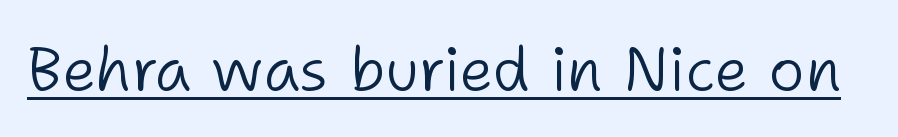
Q: Is the text bold? A: No.
Q: Is the text italic (slanted)? A: No, it is upright.
Q: Is the typeface a serif or a sans-serif typeface? A: Sans-serif.
Q: Is the text underlined? A: Yes.
Q: Is the spacing between letters normal or unusually wide? A: Normal.
Q: Width (condensed, normal, or wide)? A: Normal.
Q: Stroke contrast? A: Low.
Q: x-height? A: Medium.
Q: Monospaced? A: No.
